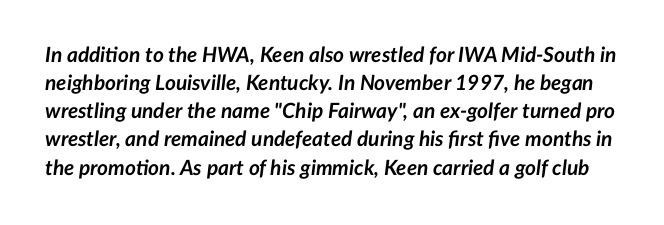
{"italic": "yes", "lean": "right", "slant_degrees": 7, "bold": "yes", "underline": "no", "line_spacing": "normal", "line_spacing_ratio": 1.34, "letter_spacing": "normal", "letter_spacing_em": 0.0, "glyph_px": 21}
